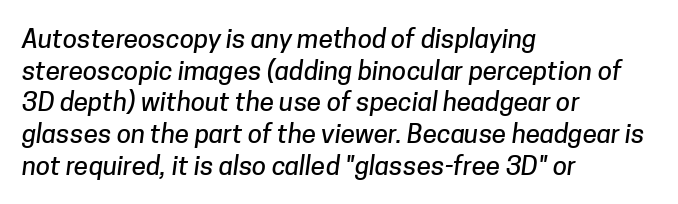
{"underline": "no", "align": "left", "line_spacing_ratio": 1.22, "letter_spacing": "normal", "letter_spacing_em": 0.0, "glyph_px": 26}
